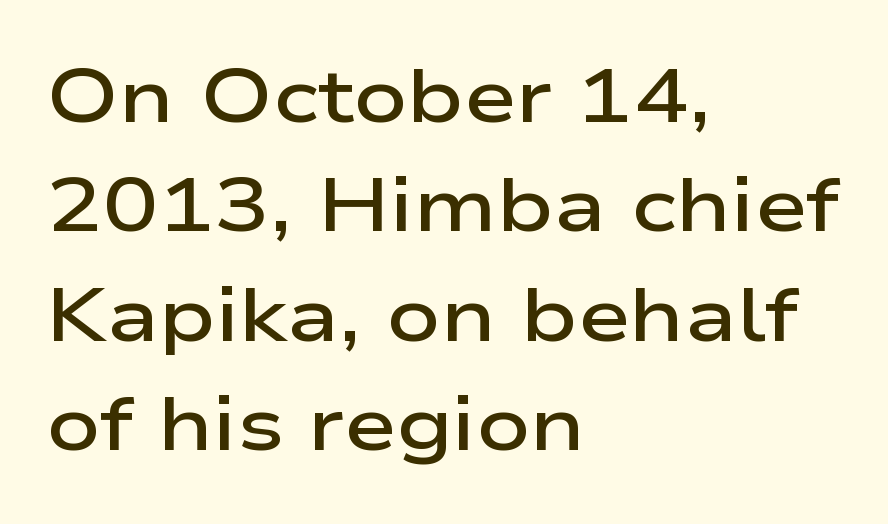
Q: Is the text bold? A: Semi-bold.
Q: Is the text italic (slanted)? A: No, it is upright.
Q: Is the typeface a serif or a sans-serif typeface? A: Sans-serif.
Q: Is the text underlined? A: No.
Q: How is the paragraph aligned? A: Left-aligned.
Q: Is the spacing between letters normal or unusually wide? A: Normal.
Q: Is the spacing between lines tight, normal or loose? A: Normal.
Q: Width (condensed, normal, or wide)? A: Wide.
Q: Stroke contrast? A: Low.
Q: x-height? A: Medium.
Q: Monospaced? A: No.
